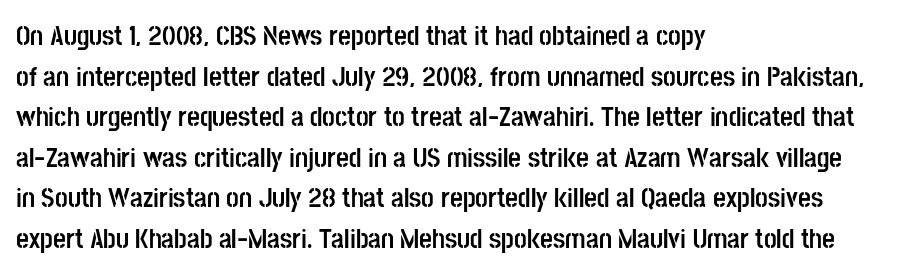
Q: Is the text bold? A: Yes.
Q: Is the text italic (slanted)? A: No, it is upright.
Q: Is the typeface a serif or a sans-serif typeface? A: Sans-serif.
Q: Is the text underlined? A: No.
Q: How is the paragraph aligned? A: Left-aligned.
Q: Is the spacing between letters normal or unusually wide? A: Normal.
Q: Is the spacing between lines tight, normal or loose? A: Normal.
Q: Width (condensed, normal, or wide)? A: Condensed.
Q: Stroke contrast? A: Low.
Q: x-height? A: Large.
Q: Monospaced? A: No.
